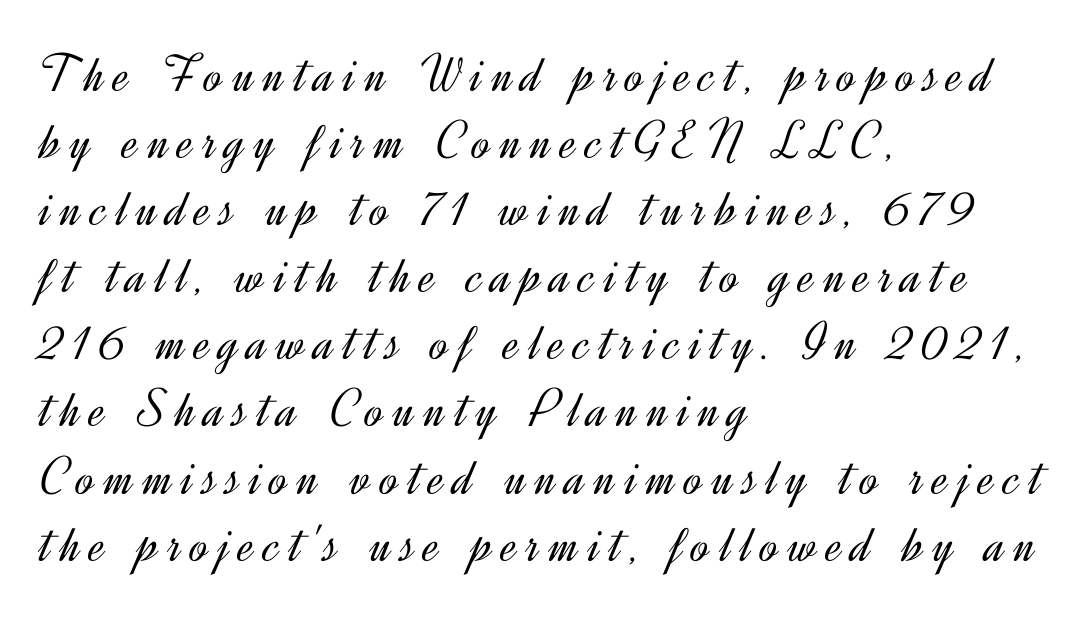
The image shows 55 px light sans-serif type; set left-aligned, line spacing 1.22x, not underlined; a small x-height.
